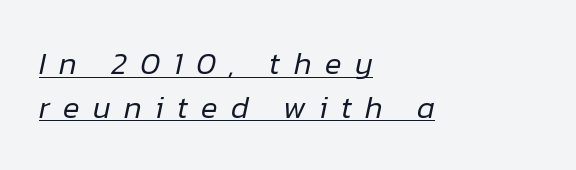
Each letter keeps its own natural width here, so spacing adapts to shape. Nothing heavy about these letters — not bold at all. Does the lettering tilt? It does — this is italic. Underlined type.
